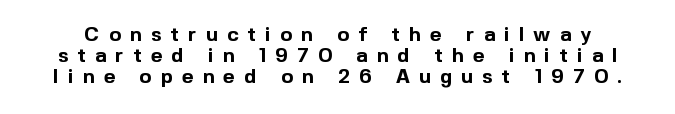
{"italic": "no", "bold": "yes", "underline": "no", "line_spacing": "tight", "line_spacing_ratio": 1.06, "letter_spacing": "wide", "letter_spacing_em": 0.46, "glyph_px": 20}
